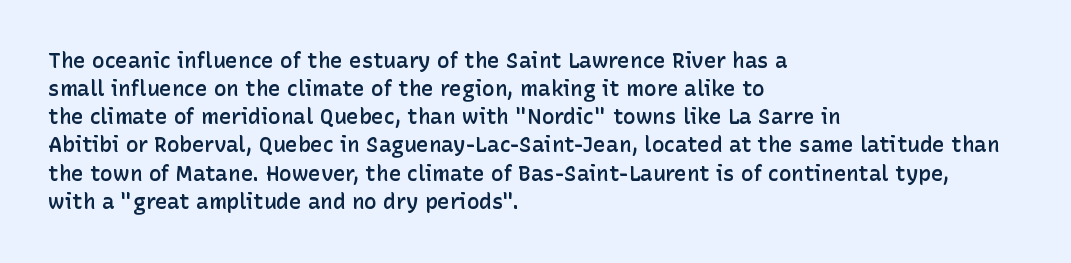
Q: Is the text bold? A: Semi-bold.
Q: Is the text italic (slanted)? A: No, it is upright.
Q: Is the text underlined? A: No.
Q: How is the paragraph aligned? A: Left-aligned.
Q: Is the spacing between letters normal or unusually wide? A: Normal.
Q: Is the spacing between lines tight, normal or loose? A: Normal.
